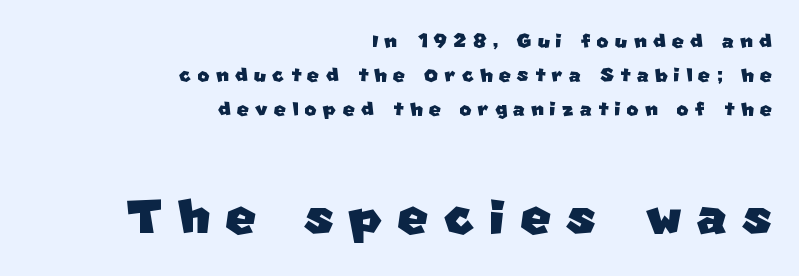
The leading is moderate, giving the passage an even texture. Nobody drew a line under any word here. The tracking jumps out immediately: characters are airy and widely separated. The type family on display is of the sans-serif kind. Looks like regular typesetting: each glyph gets only the width it needs. The typesetter chose a ragged-left arrangement here.
